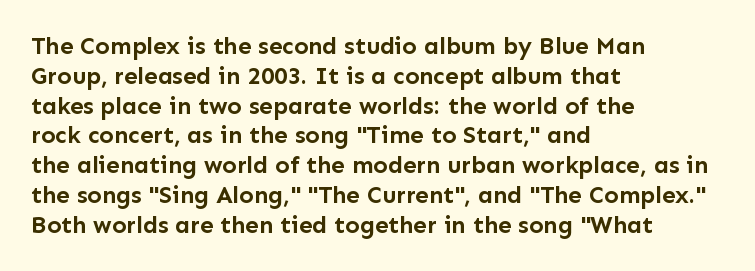
{"italic": "no", "bold": "yes", "underline": "no", "align": "left", "line_spacing_ratio": 1.24, "letter_spacing": "normal", "letter_spacing_em": 0.0, "glyph_px": 24}
